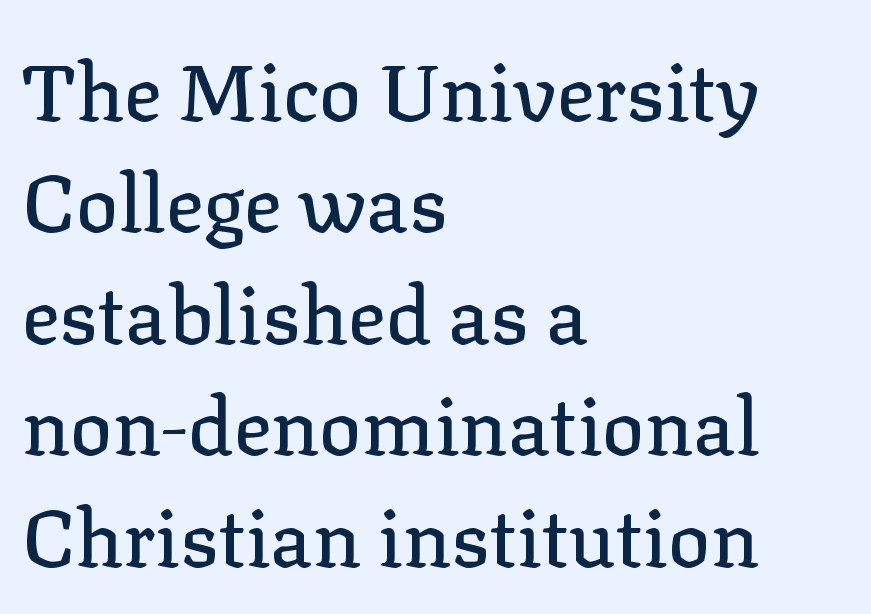
The image shows 79 px serif type, upright; set left-aligned, normal line spacing (1.41x), normal letter spacing, not underlined; low stroke contrast and a medium x-height.
